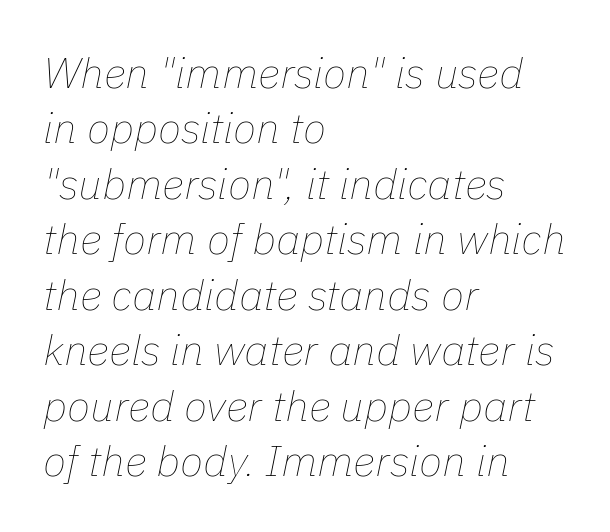
{"italic": "yes", "lean": "right", "slant_degrees": 11, "bold": "no", "weight": "thin", "width": "normal", "stroke_contrast": "low", "x_height": "medium", "monospaced": "no", "underline": "no", "align": "left", "line_spacing": "normal", "line_spacing_ratio": 1.29, "letter_spacing": "normal", "letter_spacing_em": 0.0, "glyph_px": 43}
